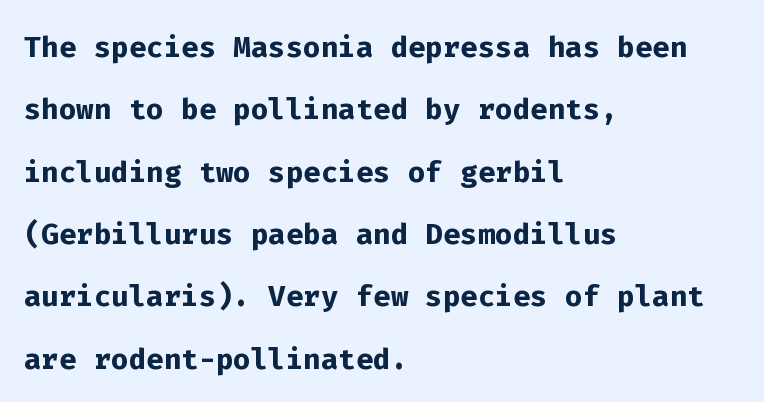
Q: Is the text bold? A: Yes.
Q: Is the text italic (slanted)? A: No, it is upright.
Q: Is the typeface a serif or a sans-serif typeface? A: Sans-serif.
Q: Is the text underlined? A: No.
Q: How is the paragraph aligned? A: Left-aligned.
Q: Is the spacing between letters normal or unusually wide? A: Normal.
Q: Is the spacing between lines tight, normal or loose? A: Normal.
Q: Width (condensed, normal, or wide)? A: Normal.
Q: Stroke contrast? A: Low.
Q: x-height? A: Medium.
Q: Monospaced? A: Yes.
